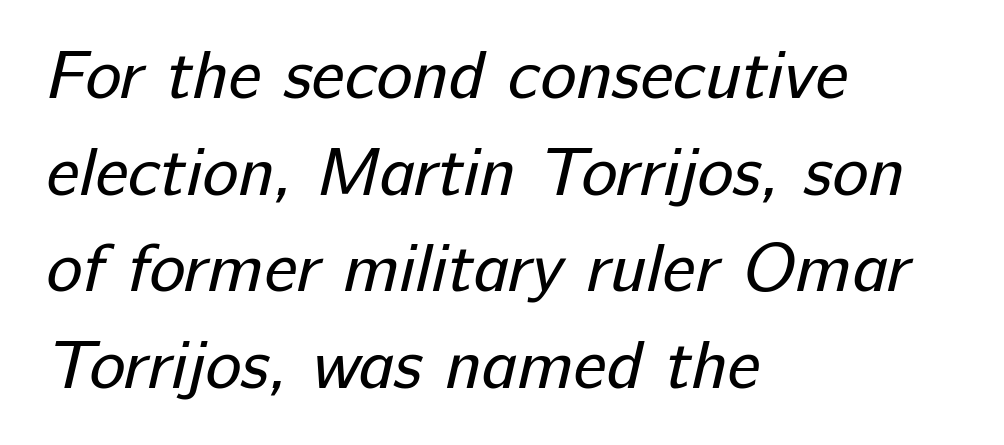
Typographically, this falls in the sans-serif category. Nobody touched the tracking dial on this one. Layout note: lines flush left. This sample has the flowing, uneven cadence of proportional lettering. Descenders hang freely into open space. The weight would be labelled regular, book, light, or lighter still.
